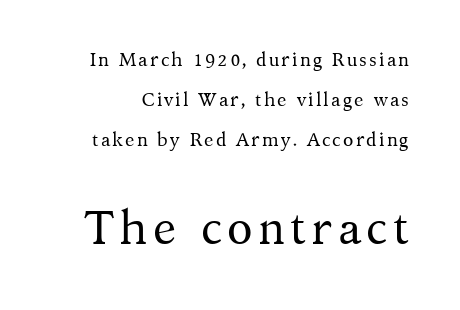
Q: Is the text bold? A: No.
Q: Is the text italic (slanted)? A: No, it is upright.
Q: Is the typeface a serif or a sans-serif typeface? A: Serif.
Q: Is the text underlined? A: No.
Q: Is the spacing between lines tight, normal or loose? A: Loose.
Q: Which block of text is set in a larger size, the first (top) or the second (bottom)? A: The second (bottom) one.
Q: Width (condensed, normal, or wide)? A: Normal.
Q: Stroke contrast? A: Medium.
Q: x-height? A: Medium.
Q: Monospaced? A: No.
